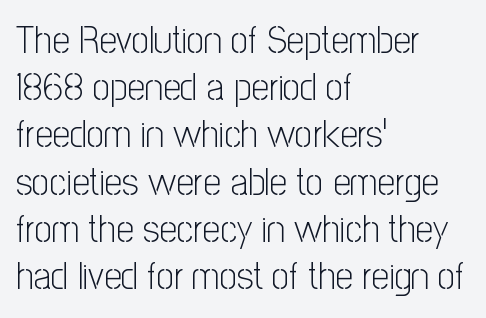
Q: Is the text bold? A: No.
Q: Is the text italic (slanted)? A: No, it is upright.
Q: Is the typeface a serif or a sans-serif typeface? A: Sans-serif.
Q: Is the text underlined? A: No.
Q: How is the paragraph aligned? A: Left-aligned.
Q: Is the spacing between letters normal or unusually wide? A: Normal.
Q: Width (condensed, normal, or wide)? A: Condensed.
Q: Stroke contrast? A: Low.
Q: x-height? A: Medium.
Q: Monospaced? A: No.
